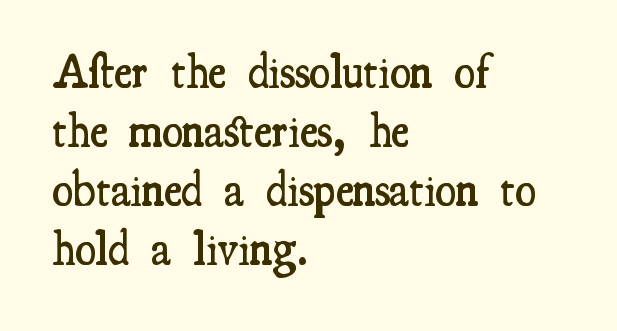
{"serif": "yes", "italic": "no", "bold": "semi", "weight": "semibold", "width": "condensed", "stroke_contrast": "medium", "x_height": "small", "monospaced": "no", "underline": "no", "align": "left", "line_spacing_ratio": 1.23, "letter_spacing": "normal", "letter_spacing_em": 0.0, "glyph_px": 48}
